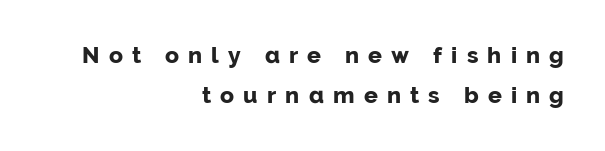
{"italic": "no", "bold": "yes", "underline": "no", "align": "right", "line_spacing_ratio": 1.74, "letter_spacing": "wide", "letter_spacing_em": 0.4, "glyph_px": 23}
